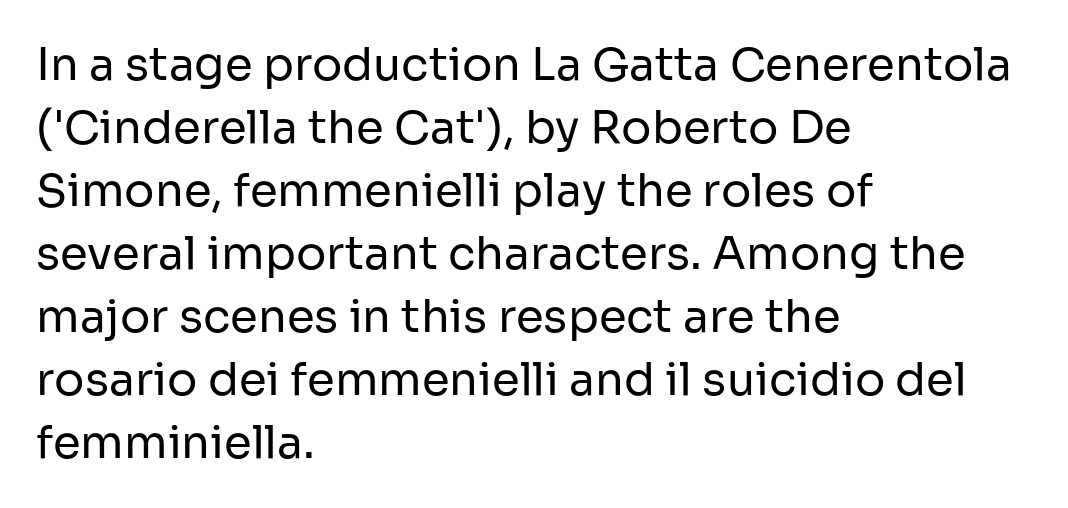
{"serif": "no", "italic": "no", "bold": "no", "weight": "regular", "width": "normal", "stroke_contrast": "low", "x_height": "medium", "monospaced": "no", "underline": "no", "align": "left", "line_spacing": "normal", "line_spacing_ratio": 1.4, "letter_spacing": "normal", "letter_spacing_em": 0.0, "glyph_px": 45}
